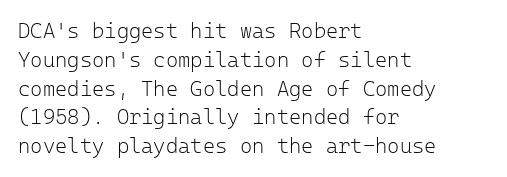
{"italic": "no", "bold": "no", "underline": "no", "align": "left", "line_spacing": "normal", "line_spacing_ratio": 1.37, "letter_spacing": "normal", "letter_spacing_em": 0.0, "glyph_px": 21}
